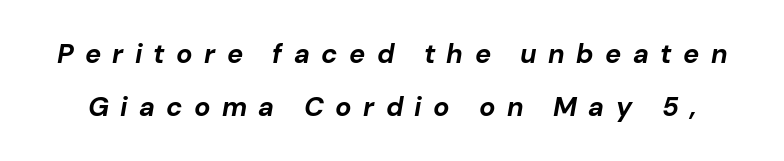
{"italic": "yes", "lean": "right", "slant_degrees": 10, "bold": "yes", "underline": "no", "line_spacing": "loose", "line_spacing_ratio": 1.95, "letter_spacing": "wide", "letter_spacing_em": 0.42, "glyph_px": 27}
